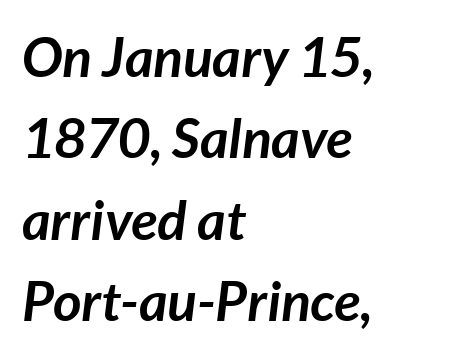
{"italic": "yes", "lean": "right", "slant_degrees": 7, "bold": "yes", "weight": "semibold", "width": "normal", "stroke_contrast": "low", "x_height": "medium", "monospaced": "no", "underline": "no", "align": "left", "line_spacing": "normal", "line_spacing_ratio": 1.48, "letter_spacing": "normal", "letter_spacing_em": 0.0, "glyph_px": 55}
